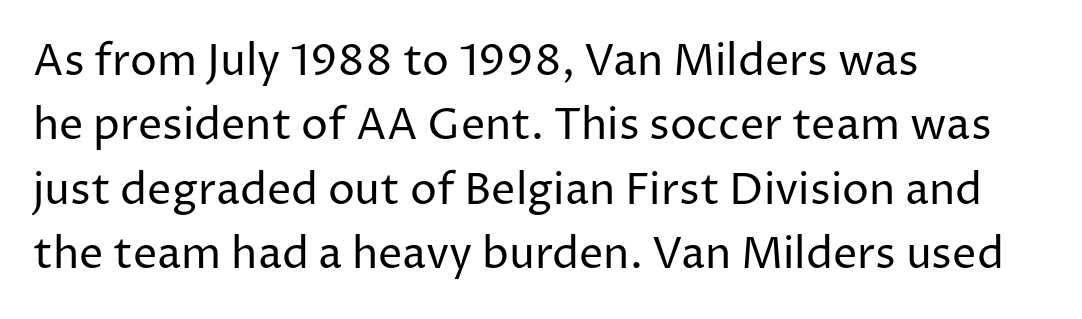
No italicization has been applied; the sample stays upright. Any mark beneath the type? The region is blank. Glyph-to-glyph distance matches everyday printed text. Does the copy run flush right? No — it runs flush left. A sans-serif font was chosen for this passage. This sample has the flowing, uneven cadence of proportional lettering.
